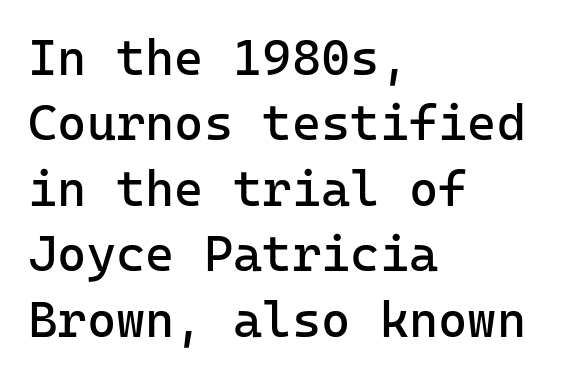
{"serif": "no", "italic": "no", "bold": "no", "weight": "regular", "width": "normal", "stroke_contrast": "low", "x_height": "medium", "monospaced": "yes", "underline": "no", "align": "left", "line_spacing": "normal", "line_spacing_ratio": 1.31, "letter_spacing": "normal", "letter_spacing_em": 0.0, "glyph_px": 50}
